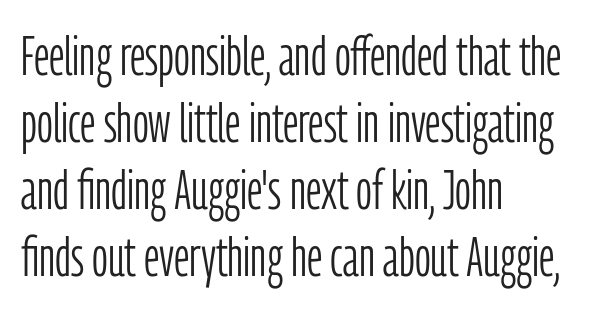
The image shows 55 px light, condensed sans-serif type, upright; set left-aligned, line spacing 1.22x, normal letter spacing, not underlined; low stroke contrast and a medium x-height.
